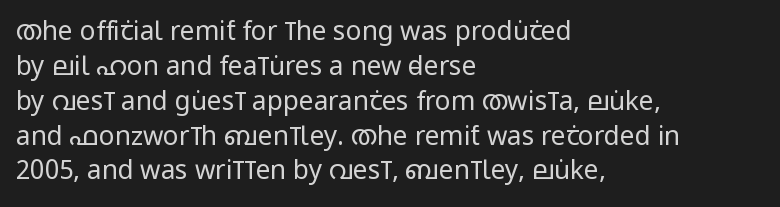
{"italic": "no", "bold": "no", "underline": "no", "align": "left", "line_spacing": "normal", "line_spacing_ratio": 1.34, "letter_spacing": "normal", "letter_spacing_em": 0.0, "glyph_px": 26}
